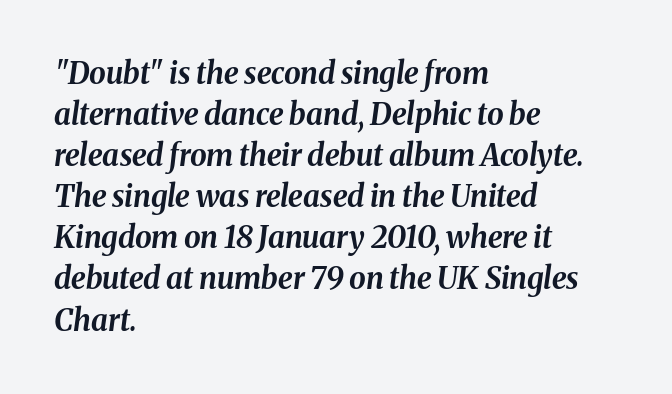
The baseline area is clear. You could not count columns in this text — the font is proportionally spaced. The letters are slanted; this is an italic face. One glance says typical: line gaps are just what's usual. Weight: bold.
